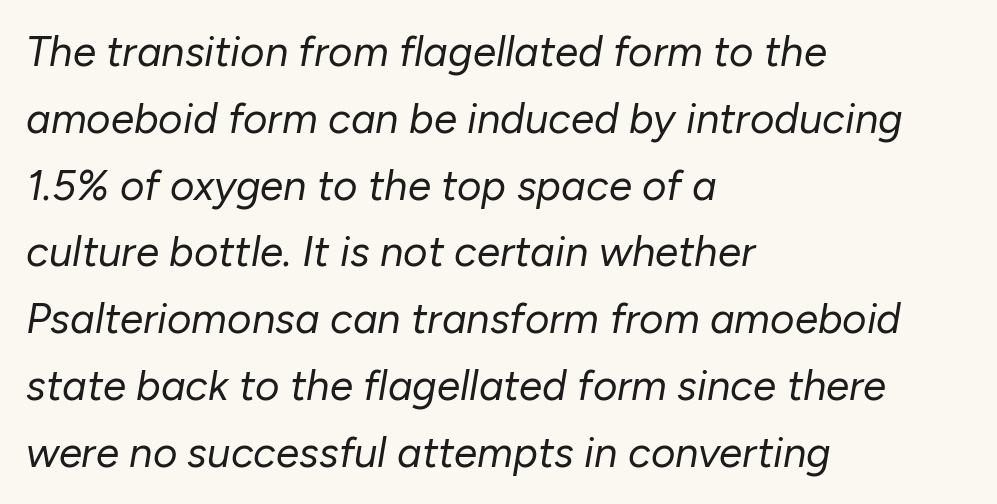
The weight tops out at a normal text grade. The setting favours the left margin, as ordinary paragraphs usually do. A typesetter would call this proportional, since set widths differ per character. In terms of letterspacing, this is plain default setting. The glyphs are unaccompanied by any horizontal stroke below them.
